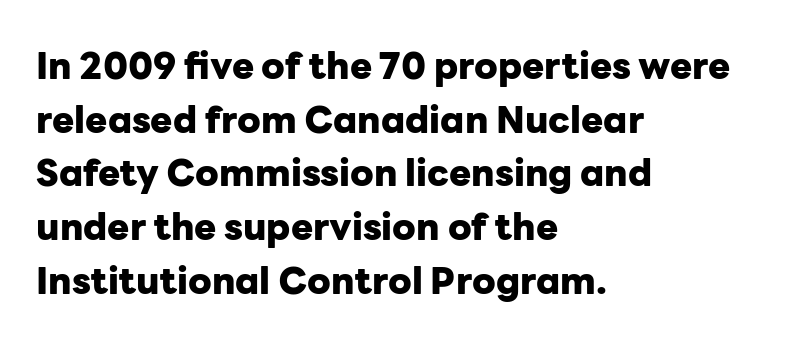
Casual observation: everything's shoved over to the left. Short note: letters normally spaced. Notice how the stems are strictly vertical — no italics here. A typesetter would call this leading conventional body-copy spacing. The rendering uses natural spacing where letterforms have individual widths.
